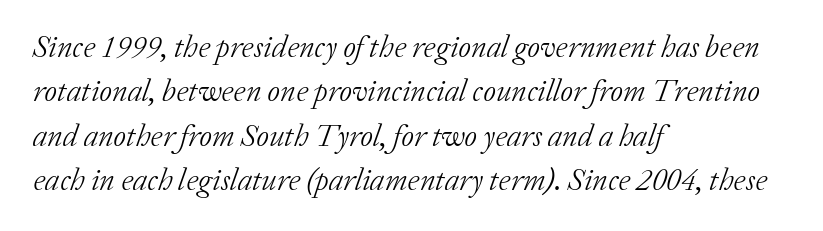
The image shows 31 px light serif type, italic (leaning right); set left-aligned, normal line spacing (1.43x), normal letter spacing, not underlined; low stroke contrast and a medium x-height.
